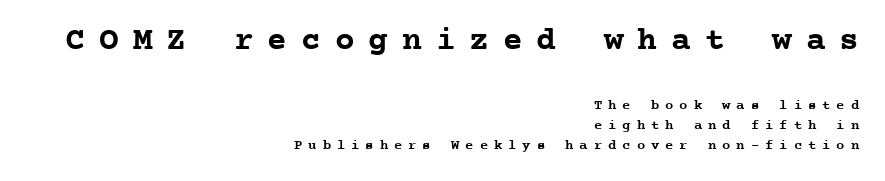
The image shows 33 px semibold serif type, upright, monospaced; set right-aligned, normal line spacing (1.42x), unusually wide letter spacing (+0.42 em), not underlined; the first (top) block is 2.36x larger; low stroke contrast and a medium x-height.
